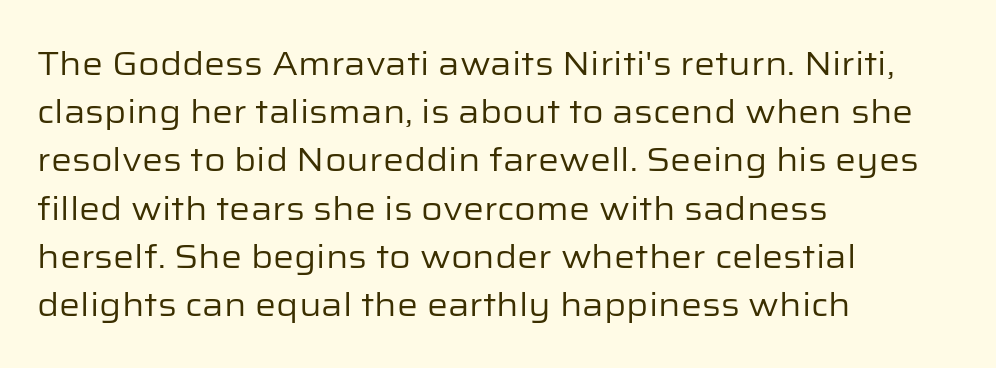
Q: Is the text bold? A: No.
Q: Is the text italic (slanted)? A: No, it is upright.
Q: Is the typeface a serif or a sans-serif typeface? A: Sans-serif.
Q: Is the text underlined? A: No.
Q: How is the paragraph aligned? A: Left-aligned.
Q: Is the spacing between letters normal or unusually wide? A: Normal.
Q: Is the spacing between lines tight, normal or loose? A: Normal.
Q: Width (condensed, normal, or wide)? A: Normal.
Q: Stroke contrast? A: Low.
Q: x-height? A: Medium.
Q: Monospaced? A: No.
